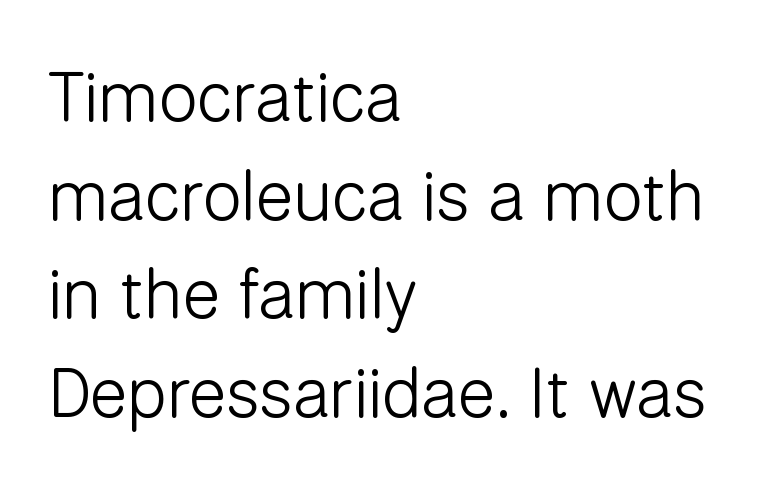
{"serif": "no", "italic": "no", "bold": "no", "weight": "light", "width": "normal", "stroke_contrast": "low", "x_height": "medium", "monospaced": "no", "underline": "no", "align": "left", "line_spacing": "normal", "line_spacing_ratio": 1.41, "letter_spacing": "normal", "letter_spacing_em": 0.0, "glyph_px": 70}
